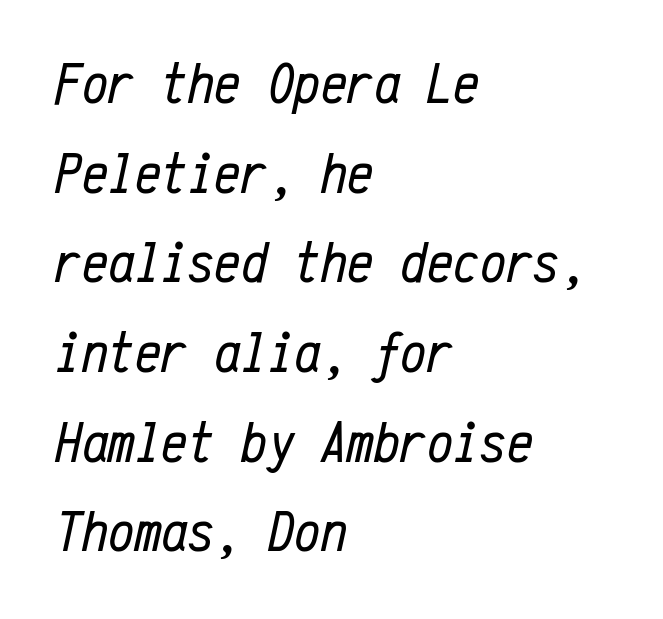
{"italic": "yes", "lean": "right", "slant_degrees": 12, "bold": "no", "weight": "regular", "width": "condensed", "stroke_contrast": "low", "x_height": "medium", "monospaced": "yes", "underline": "no", "align": "left", "line_spacing": "normal", "line_spacing_ratio": 1.52, "letter_spacing": "normal", "letter_spacing_em": 0.0, "glyph_px": 59}
